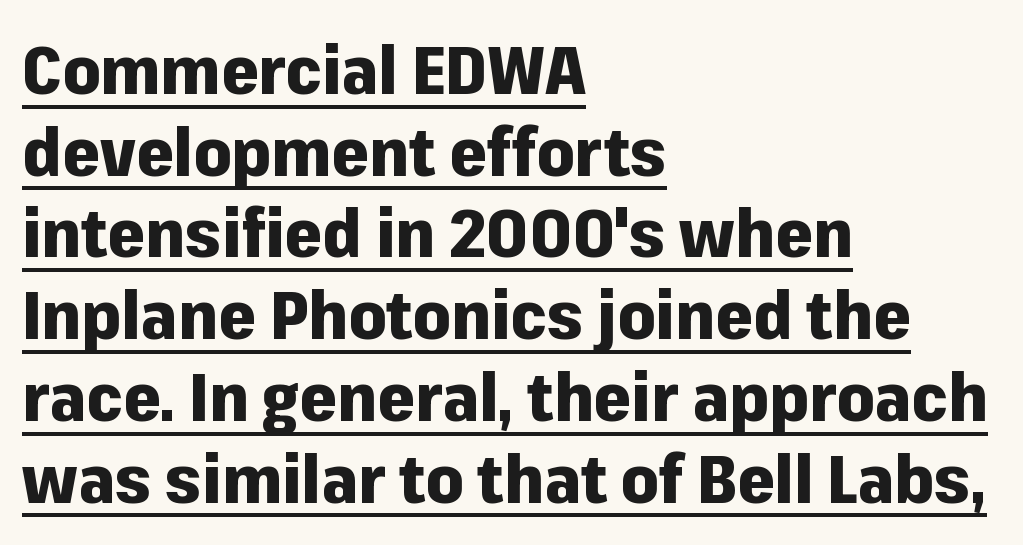
Q: Is the text bold? A: Yes.
Q: Is the text italic (slanted)? A: No, it is upright.
Q: Is the typeface a serif or a sans-serif typeface? A: Sans-serif.
Q: Is the text underlined? A: Yes.
Q: How is the paragraph aligned? A: Left-aligned.
Q: Is the spacing between letters normal or unusually wide? A: Normal.
Q: Width (condensed, normal, or wide)? A: Normal.
Q: Stroke contrast? A: Low.
Q: x-height? A: Medium.
Q: Monospaced? A: No.
